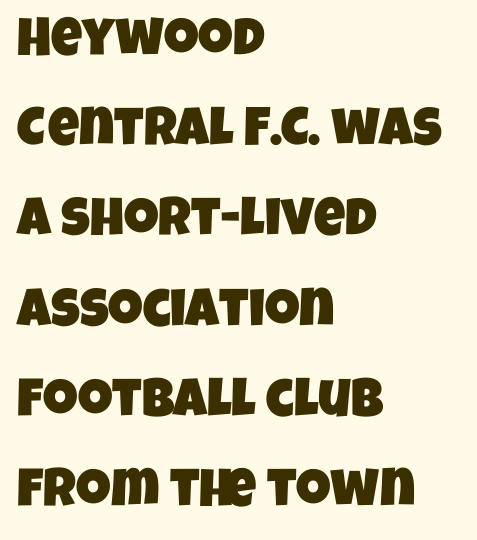
{"serif": "no", "width": "condensed", "stroke_contrast": "low", "x_height": "large", "monospaced": "no", "underline": "no", "align": "left", "line_spacing": "normal", "line_spacing_ratio": 1.67, "letter_spacing": "normal", "letter_spacing_em": 0.0, "glyph_px": 54}
